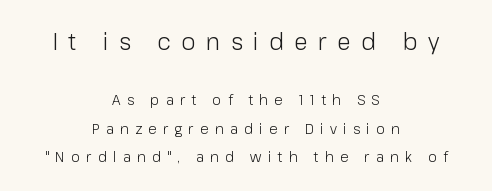
The image shows 23 px text type, upright; set centered, loose line spacing (2.03x), unusually wide letter spacing (+0.45 em), not underlined; the first (top) block is 1.64x larger.
